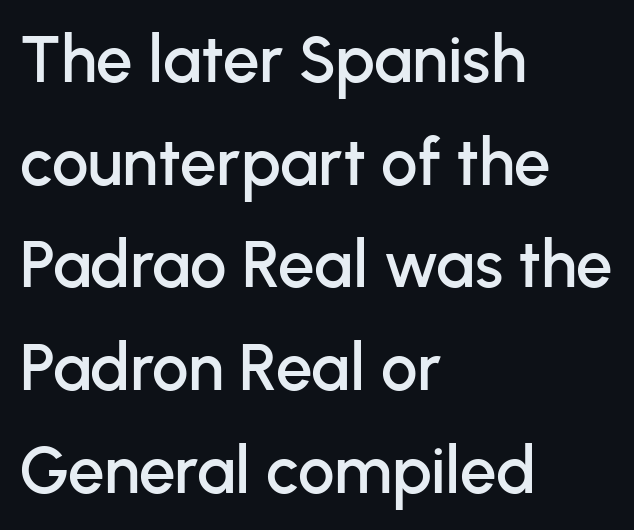
{"serif": "no", "italic": "no", "width": "normal", "stroke_contrast": "low", "x_height": "medium", "monospaced": "no", "underline": "no", "align": "left", "line_spacing": "normal", "line_spacing_ratio": 1.58, "letter_spacing": "normal", "letter_spacing_em": 0.0, "glyph_px": 65}
